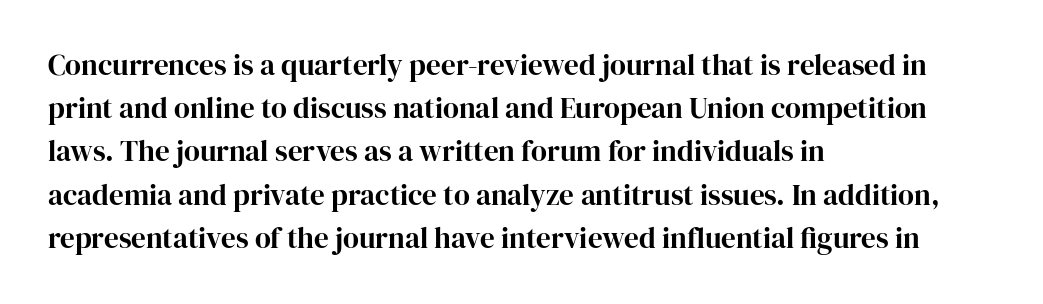
Q: Is the text italic (slanted)? A: No, it is upright.
Q: Is the typeface a serif or a sans-serif typeface? A: Serif.
Q: Is the text underlined? A: No.
Q: How is the paragraph aligned? A: Left-aligned.
Q: Is the spacing between letters normal or unusually wide? A: Normal.
Q: Is the spacing between lines tight, normal or loose? A: Normal.
Q: Width (condensed, normal, or wide)? A: Normal.
Q: Stroke contrast? A: High.
Q: x-height? A: Medium.
Q: Monospaced? A: No.
